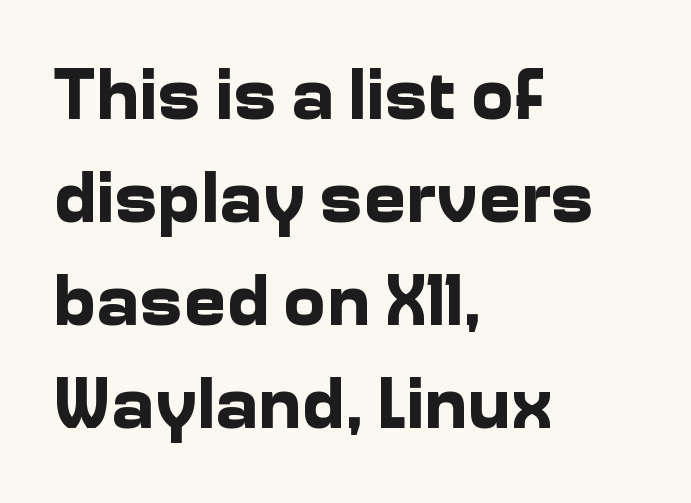
The image shows 72 px bold sans-serif type, upright; set left-aligned, normal line spacing (1.43x), normal letter spacing, not underlined; low stroke contrast and a medium x-height.
